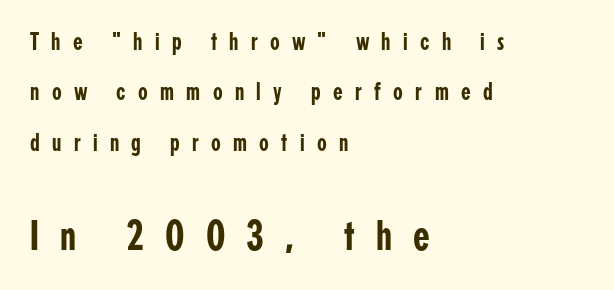
The image shows 43 px condensed sans-serif type, upright; set left-aligned, loose line spacing (2.02x), unusually wide letter spacing (+0.49 em), not underlined; the second (bottom) block is 1.72x larger; low stroke contrast and a medium x-height.
